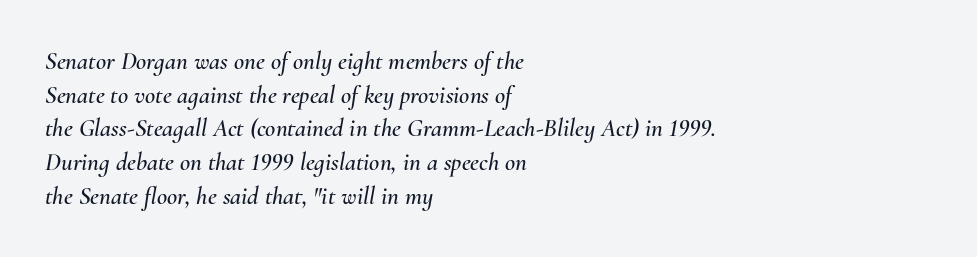
{"italic": "yes", "lean": "right", "slant_degrees": 10, "underline": "no", "align": "left", "line_spacing": "normal", "line_spacing_ratio": 1.35, "letter_spacing": "normal", "letter_spacing_em": 0.0, "glyph_px": 25}
